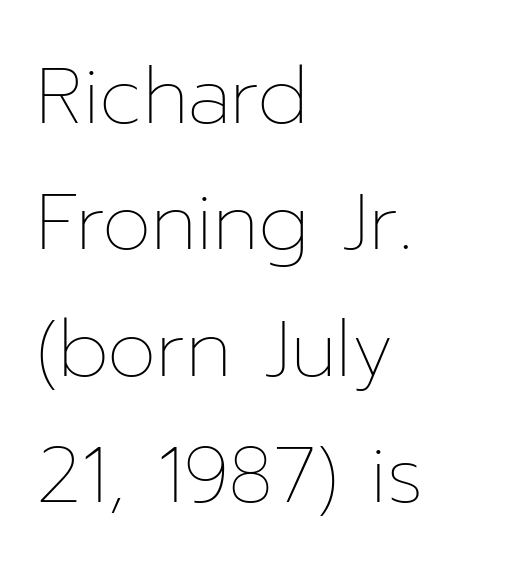
Varying glyph widths throughout — classic text-font behaviour. Nobody touched the tracking dial on this one. The setting favours the left margin, as ordinary paragraphs usually do. Caption: face not bold, strokes unweighted. These lines sit exactly where default settings would place them. The lettering holds an erect, upright posture throughout.
